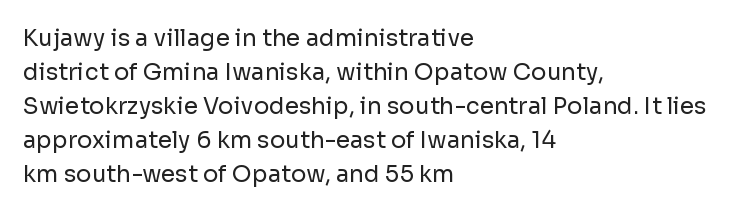
The type sits square on the baseline with zero lean. Stem width sits at or under what a default text font uses. Horizontally, the lines are justified to the leading edge only. This sample keeps an unexceptional amount of space between lines. The space beneath each line is pristine and unruled. There is no visible air inserted between adjacent glyphs.
